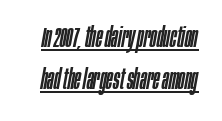
Caption: standard tracking, unaltered. The space between consecutive lines is moderate. These lines are rendered in a variable-pitch font. The lettering tilts uniformly, giving the passage an italic look. The rendered words wear a rule along their underside.
